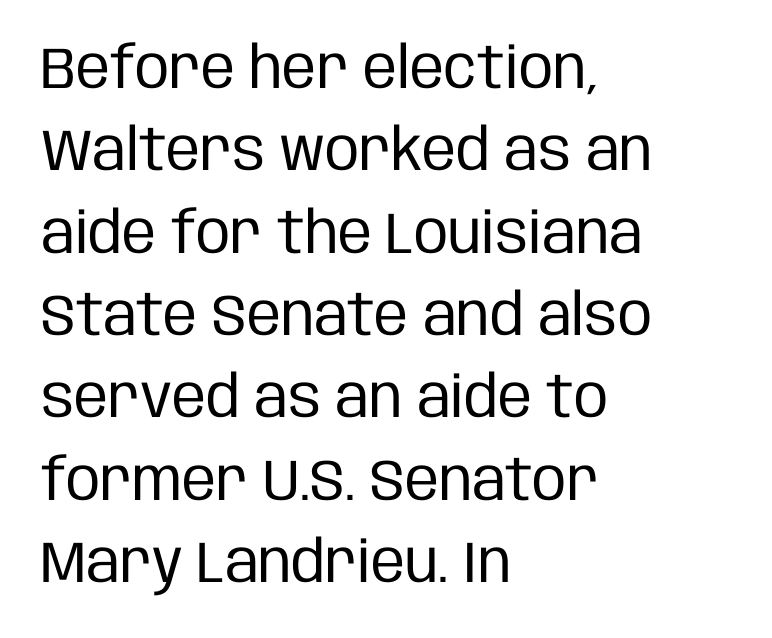
Q: Is the text bold? A: No.
Q: Is the text italic (slanted)? A: No, it is upright.
Q: Is the typeface a serif or a sans-serif typeface? A: Sans-serif.
Q: Is the text underlined? A: No.
Q: How is the paragraph aligned? A: Left-aligned.
Q: Is the spacing between letters normal or unusually wide? A: Normal.
Q: Is the spacing between lines tight, normal or loose? A: Normal.
Q: Width (condensed, normal, or wide)? A: Condensed.
Q: Stroke contrast? A: Low.
Q: x-height? A: Large.
Q: Monospaced? A: No.
